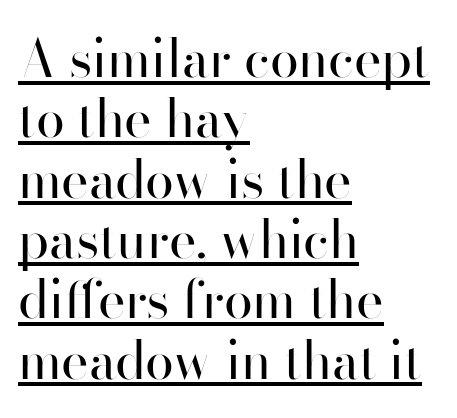
The image shows 52 px regular-weight sans-serif type, upright; set left-aligned, line spacing 1.16x, normal letter spacing, underlined; high stroke contrast and a small x-height.
